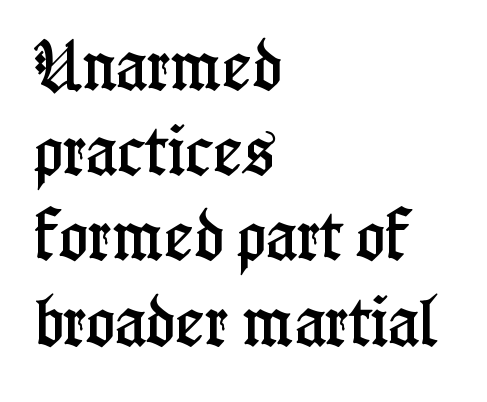
Regarding leading, the lines here are spaced in the standard way. Is this a sans? No — the strokes have serifs. Every stem runs plumb, perpendicular to the baseline. Is this a fixed-width face? No — the glyphs have proportional, varying widths. The area under the type is left untouched. Each word holds together tightly as a unit, with standard inter-letter gaps.
